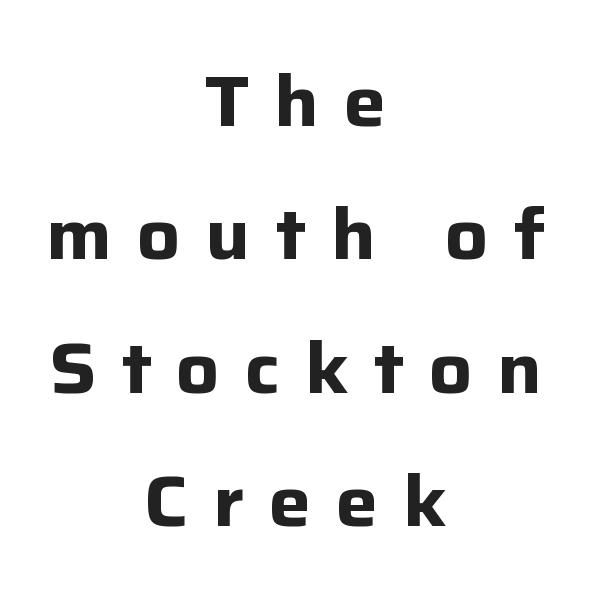
{"serif": "no", "italic": "no", "bold": "yes", "weight": "bold", "width": "normal", "stroke_contrast": "low", "x_height": "medium", "monospaced": "no", "underline": "no", "align": "center", "line_spacing_ratio": 1.88, "letter_spacing": "wide", "letter_spacing_em": 0.35, "glyph_px": 71}
